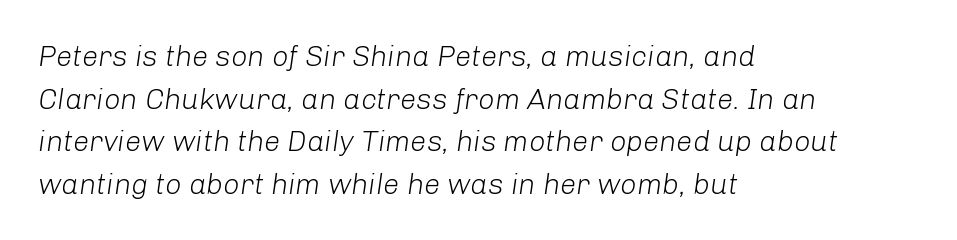
Honestly, the letter spacing is just normal — you wouldn't notice it. In terms of leading, this rendering sits right in the middle. Tall strokes in this sample are angled rather than plumb. Weight class: somewhere from thin through regular.
